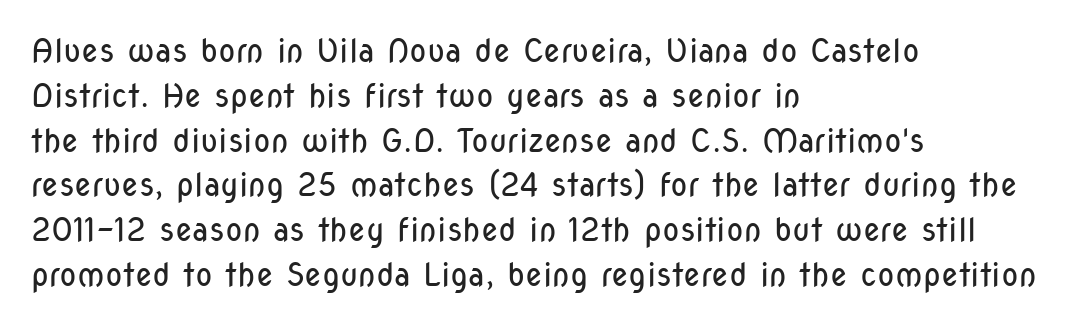
The image shows 32 px regular-weight, condensed sans-serif type, upright; set left-aligned, normal line spacing (1.4x), normal letter spacing, not underlined; low stroke contrast and a medium x-height.
